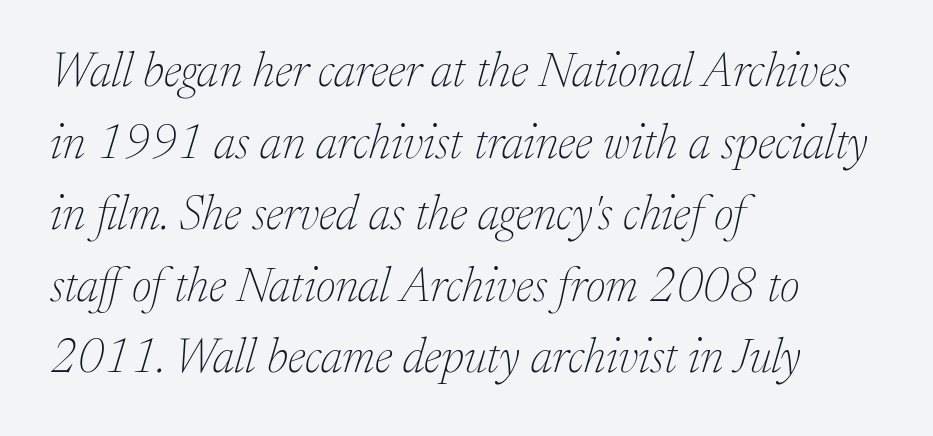
Q: Is the text bold? A: No.
Q: Is the text italic (slanted)? A: Yes, it leans right by about 17 degrees.
Q: Is the typeface a serif or a sans-serif typeface? A: Serif.
Q: Is the text underlined? A: No.
Q: How is the paragraph aligned? A: Left-aligned.
Q: Is the spacing between letters normal or unusually wide? A: Normal.
Q: Is the spacing between lines tight, normal or loose? A: Normal.
Q: Width (condensed, normal, or wide)? A: Normal.
Q: Stroke contrast? A: Low.
Q: x-height? A: Medium.
Q: Monospaced? A: No.
